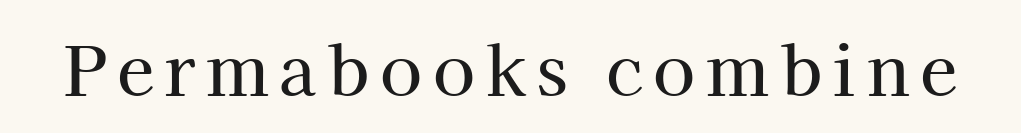
{"serif": "yes", "italic": "no", "width": "normal", "stroke_contrast": "high", "x_height": "medium", "monospaced": "no", "underline": "no", "glyph_px": 68}
